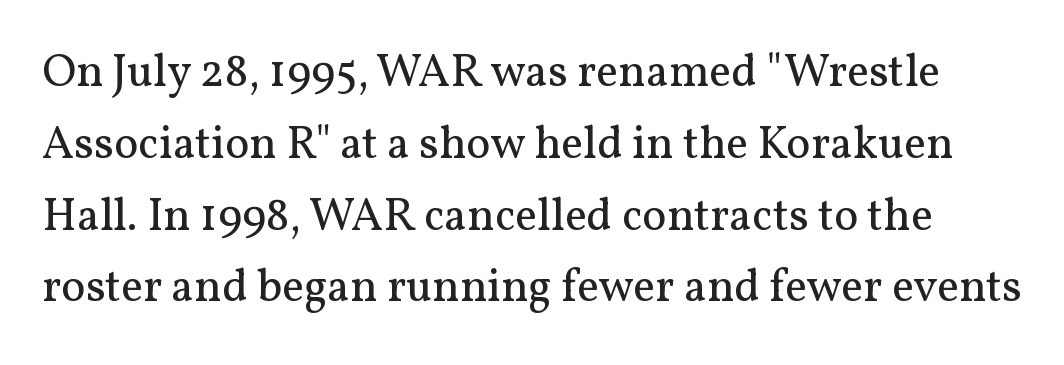
Q: Is the text bold? A: No.
Q: Is the text italic (slanted)? A: No, it is upright.
Q: Is the typeface a serif or a sans-serif typeface? A: Serif.
Q: Is the text underlined? A: No.
Q: Is the spacing between letters normal or unusually wide? A: Normal.
Q: Is the spacing between lines tight, normal or loose? A: Normal.
Q: Width (condensed, normal, or wide)? A: Normal.
Q: Stroke contrast? A: Medium.
Q: x-height? A: Medium.
Q: Monospaced? A: No.
